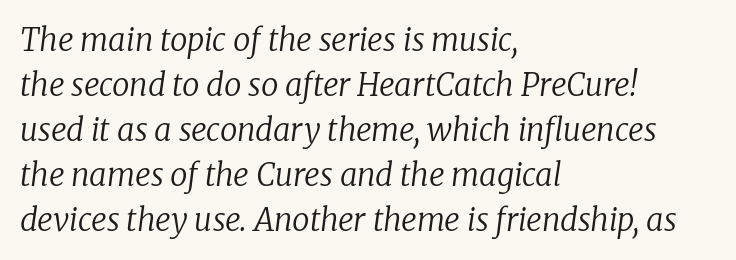
{"serif": "yes", "italic": "yes", "lean": "right", "slant_degrees": 8, "bold": "no", "weight": "regular", "width": "normal", "stroke_contrast": "low", "x_height": "medium", "monospaced": "no", "underline": "no", "align": "left", "line_spacing": "normal", "line_spacing_ratio": 1.45, "letter_spacing": "normal", "letter_spacing_em": 0.0, "glyph_px": 31}
